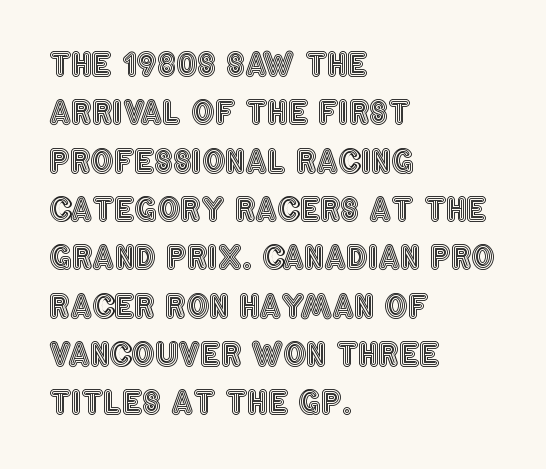
The image shows 32 px condensed type, upright; set left-aligned, normal line spacing (1.51x), normal letter spacing, not underlined; a large x-height.
